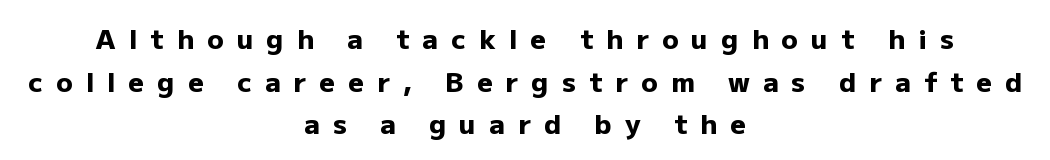
The image shows 27 px bold type, upright; set centered, normal line spacing (1.58x), unusually wide letter spacing (+0.49 em), not underlined.
